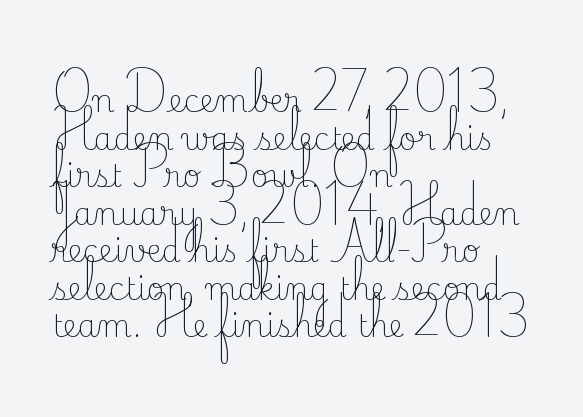
Teacher's note: observe the even left margin — that is flush-left alignment. Plain, unruled lines of type. Does the type have serifs? Yes, each stem ends in a small foot. Letters have the restrained weight of plain body copy at most.
